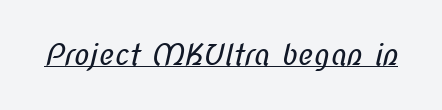
{"serif": "no", "bold": "no", "weight": "regular", "width": "condensed", "stroke_contrast": "low", "x_height": "medium", "monospaced": "no", "underline": "yes", "letter_spacing": "normal", "letter_spacing_em": 0.0, "glyph_px": 29}
